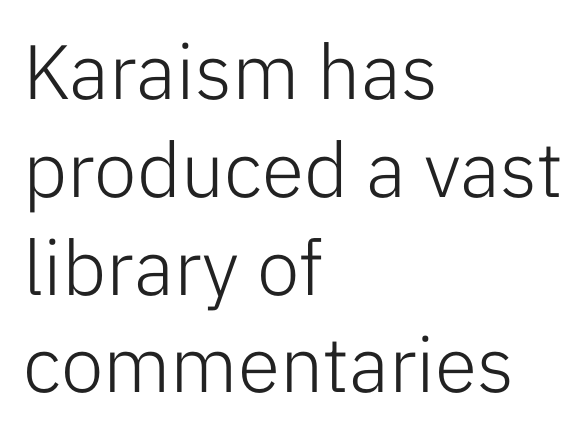
{"serif": "no", "italic": "no", "bold": "no", "weight": "light", "width": "normal", "stroke_contrast": "low", "x_height": "medium", "monospaced": "no", "underline": "no", "align": "left", "line_spacing": "normal", "line_spacing_ratio": 1.27, "letter_spacing": "normal", "letter_spacing_em": 0.0, "glyph_px": 77}
